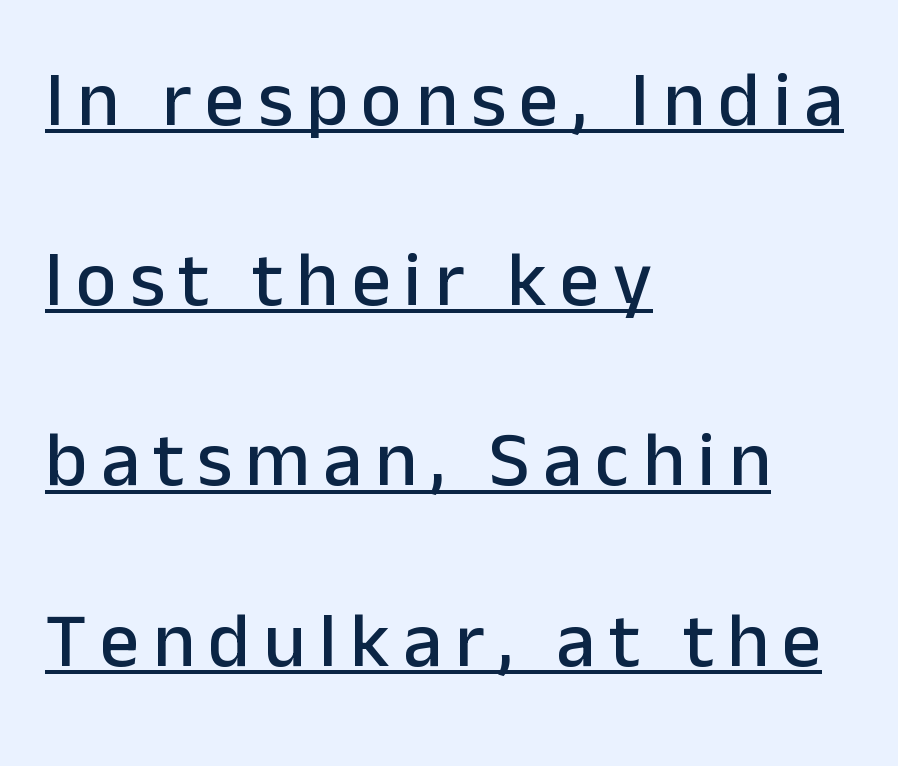
{"serif": "no", "italic": "no", "width": "normal", "stroke_contrast": "low", "x_height": "medium", "monospaced": "no", "underline": "yes", "align": "left", "line_spacing": "loose", "line_spacing_ratio": 2.31, "glyph_px": 78}
